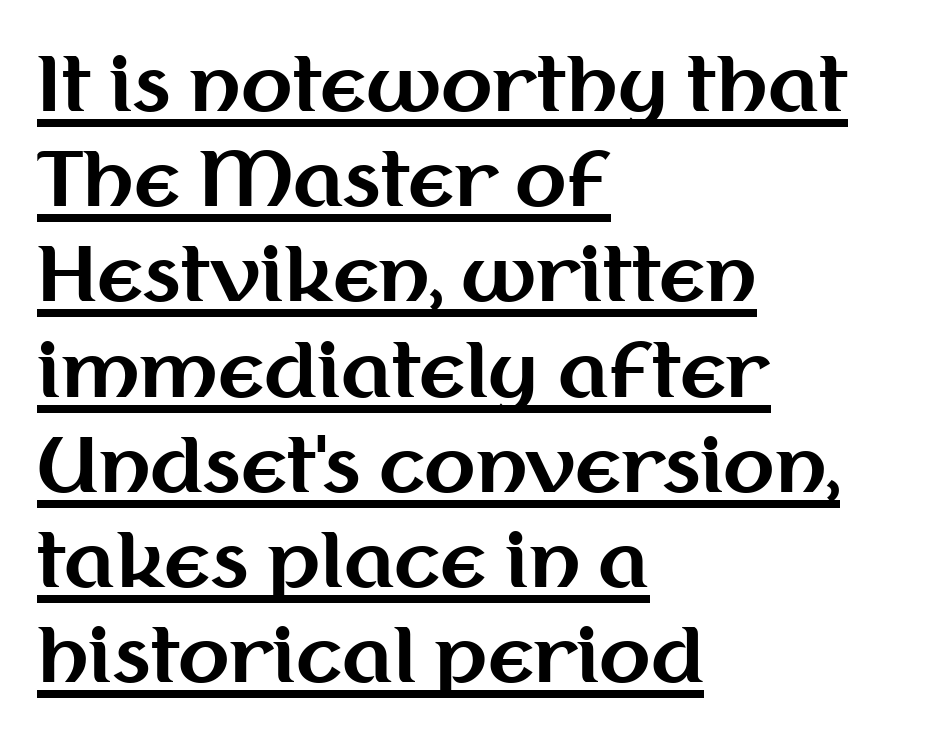
Q: Is the text bold? A: Yes.
Q: Is the text italic (slanted)? A: No, it is upright.
Q: Is the typeface a serif or a sans-serif typeface? A: Sans-serif.
Q: Is the text underlined? A: Yes.
Q: How is the paragraph aligned? A: Left-aligned.
Q: Is the spacing between letters normal or unusually wide? A: Normal.
Q: Is the spacing between lines tight, normal or loose? A: Normal.
Q: Width (condensed, normal, or wide)? A: Normal.
Q: Stroke contrast? A: Medium.
Q: x-height? A: Medium.
Q: Monospaced? A: No.
